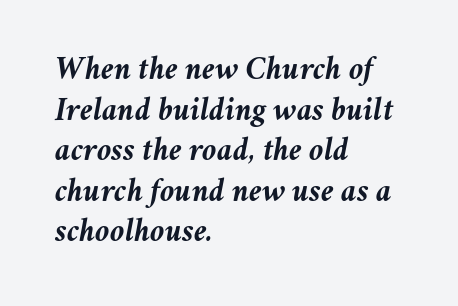
The image shows 33 px semibold type, italic (leaning right); set left-aligned, line spacing 1.23x, normal letter spacing, not underlined; medium stroke contrast and a medium x-height.
